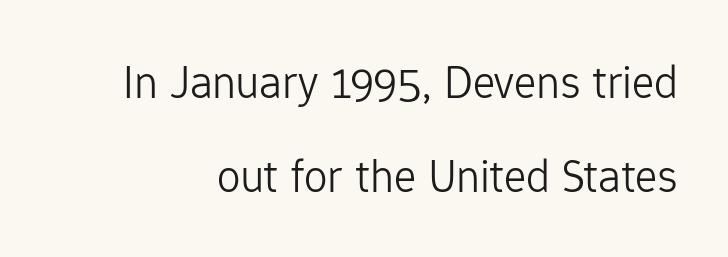
The image shows 47 px light sans-serif type, upright; set loose line spacing (2.0x), normal letter spacing, not underlined; low stroke contrast and a medium x-height.
